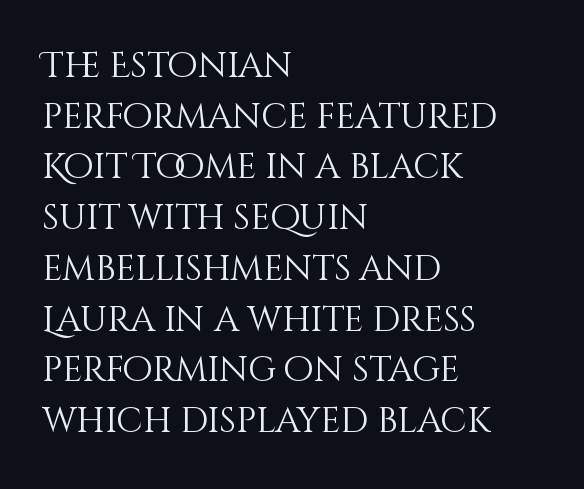
Q: Is the text bold? A: No.
Q: Is the text italic (slanted)? A: No, it is upright.
Q: Is the text underlined? A: No.
Q: How is the paragraph aligned? A: Left-aligned.
Q: Is the spacing between letters normal or unusually wide? A: Normal.
Q: Is the spacing between lines tight, normal or loose? A: Normal.
Q: Width (condensed, normal, or wide)? A: Normal.
Q: Stroke contrast? A: Medium.
Q: x-height? A: Large.
Q: Monospaced? A: No.
